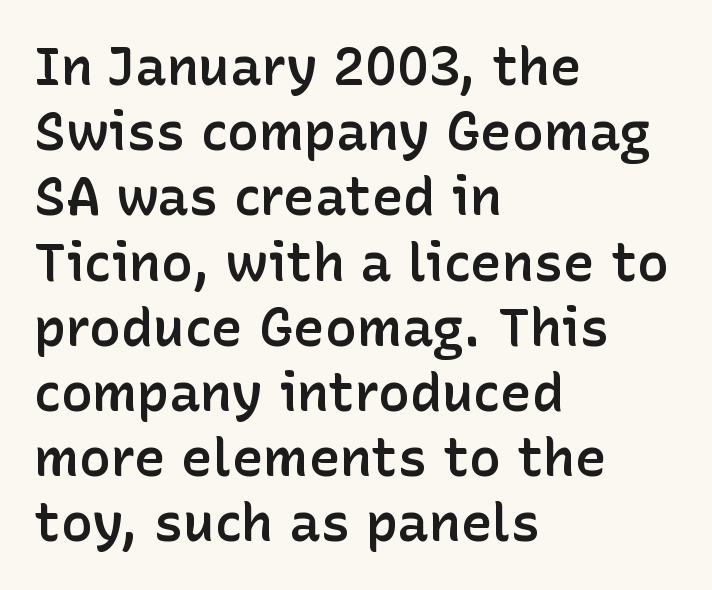
{"serif": "no", "italic": "no", "bold": "semi", "weight": "semibold", "width": "normal", "stroke_contrast": "low", "x_height": "medium", "monospaced": "no", "underline": "no", "align": "left", "line_spacing_ratio": 1.23, "letter_spacing": "normal", "letter_spacing_em": 0.0, "glyph_px": 53}
